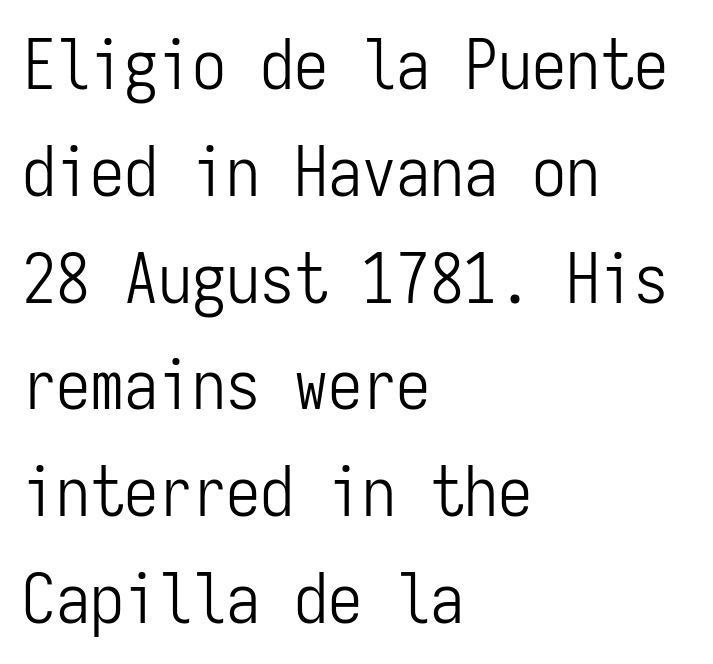
The image shows 68 px light, condensed sans-serif type, upright, monospaced; set left-aligned, normal line spacing (1.57x), normal letter spacing, not underlined; low stroke contrast and a medium x-height.
